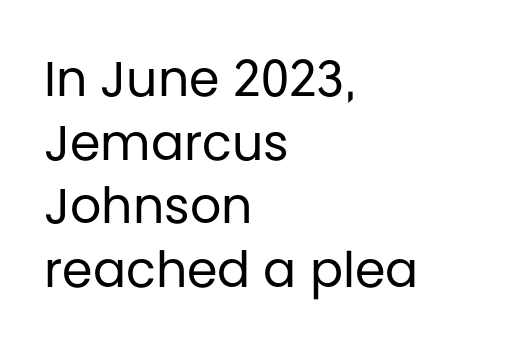
The glyphs in this specimen are sans serif. Decoration check: the copy has no underline. Character widths vary here, with narrow letters taking less room than wide ones. Tall strokes in this sample are plumb rather than angled.
